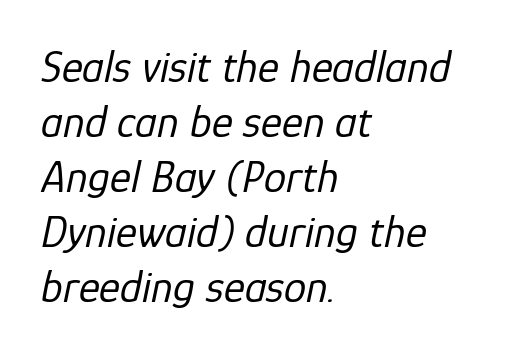
Unbolded letterforms with no extra heft. Nobody touched the tracking dial on this one. Quick note: italic. The words here are not underlined. The text block is weighted toward the left margin, trailing off unevenly rightward. This sample has the flowing, uneven cadence of proportional lettering.
